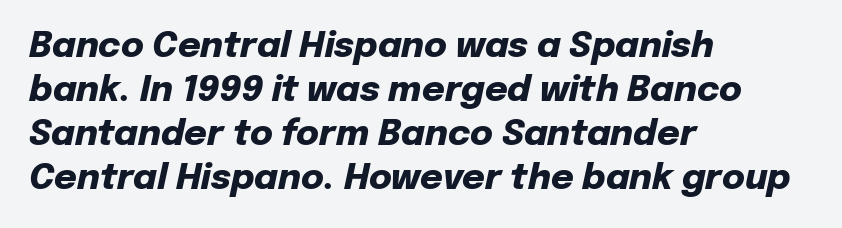
The image shows 35 px heavy type, italic (leaning right); set left-aligned, normal line spacing (1.26x), normal letter spacing, not underlined; low stroke contrast and a medium x-height.
